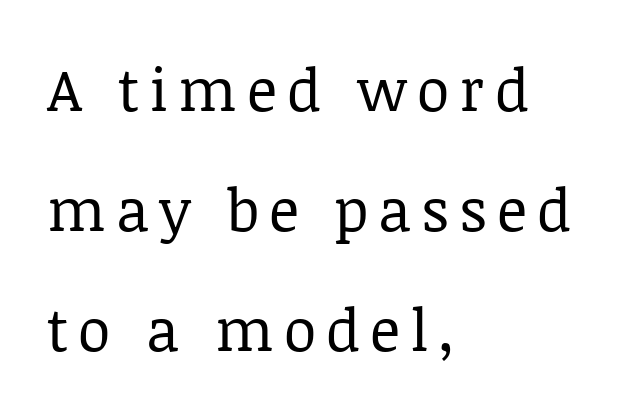
{"serif": "yes", "italic": "no", "bold": "no", "weight": "regular", "width": "normal", "stroke_contrast": "low", "x_height": "large", "monospaced": "no", "underline": "no", "align": "left", "line_spacing": "loose", "line_spacing_ratio": 2.03, "glyph_px": 59}
